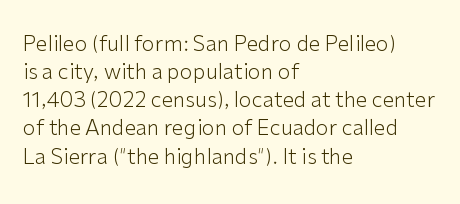
{"italic": "no", "bold": "no", "underline": "no", "align": "left", "line_spacing": "normal", "line_spacing_ratio": 1.34, "letter_spacing": "normal", "letter_spacing_em": 0.0, "glyph_px": 21}
